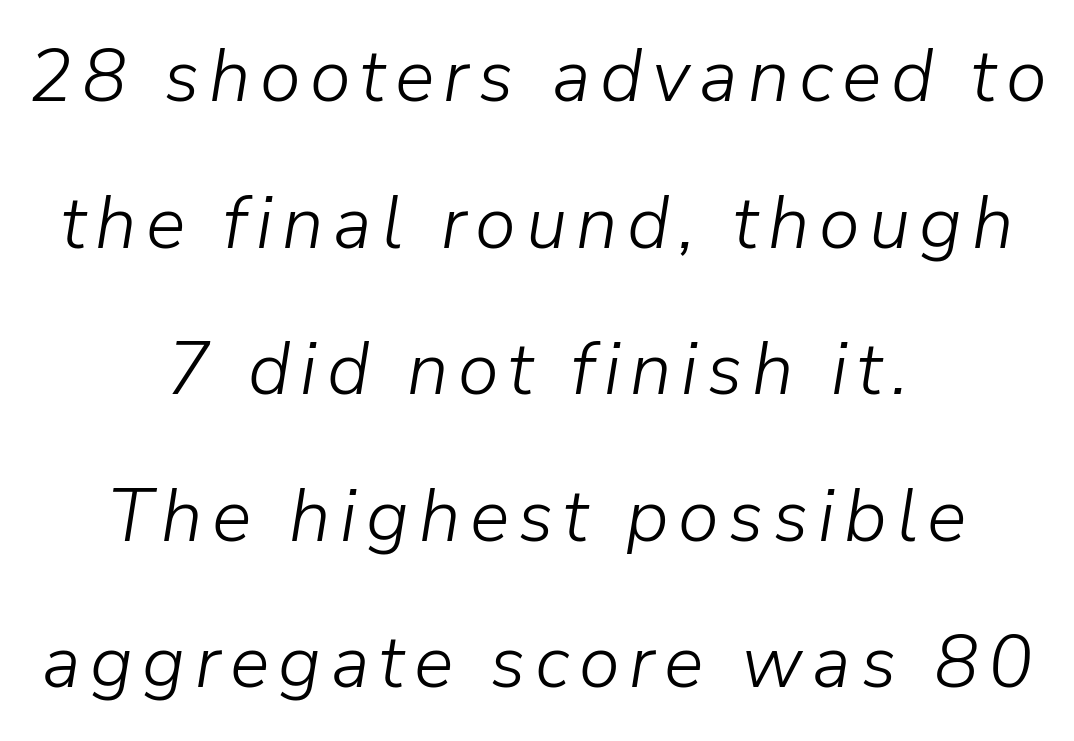
The image shows 74 px light type, italic (leaning right); set centered, loose line spacing (1.98x), not underlined; low stroke contrast and a medium x-height.
